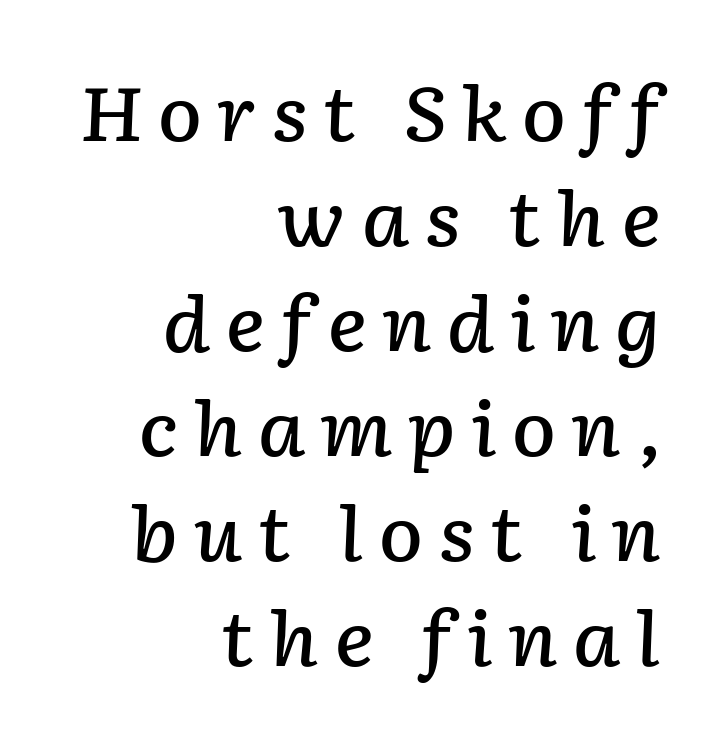
Here the designer chose a conventional face with non-uniform glyph widths. Teacher's note: observe the even right margin — that is flush-right alignment. Does the leading feel generous? No, just average. Compared with an ordinary text face, these strokes are moderately heavier — a semibold. No word sits above an underline.
